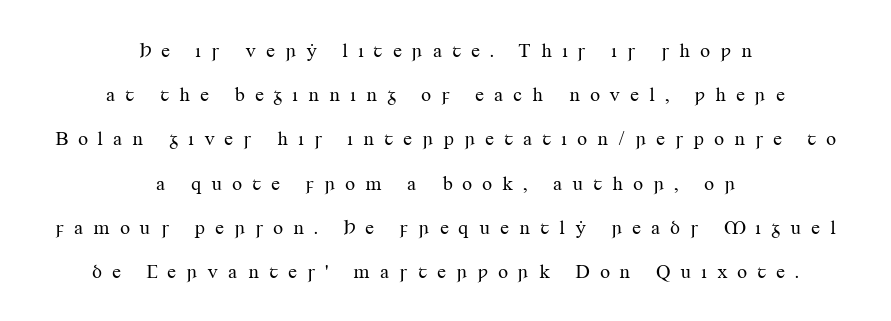
The image shows 20 px text type, upright; set centered, loose line spacing (2.21x), unusually wide letter spacing (+0.48 em), not underlined.
